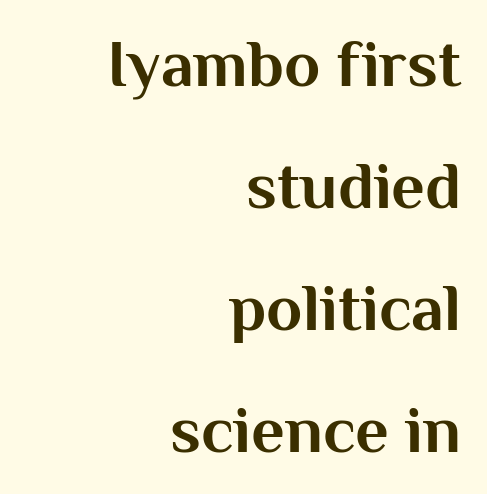
{"serif": "no", "italic": "no", "bold": "yes", "weight": "bold", "width": "normal", "stroke_contrast": "medium", "x_height": "medium", "monospaced": "no", "underline": "no", "align": "right", "line_spacing_ratio": 1.85, "letter_spacing": "normal", "letter_spacing_em": 0.0, "glyph_px": 66}
